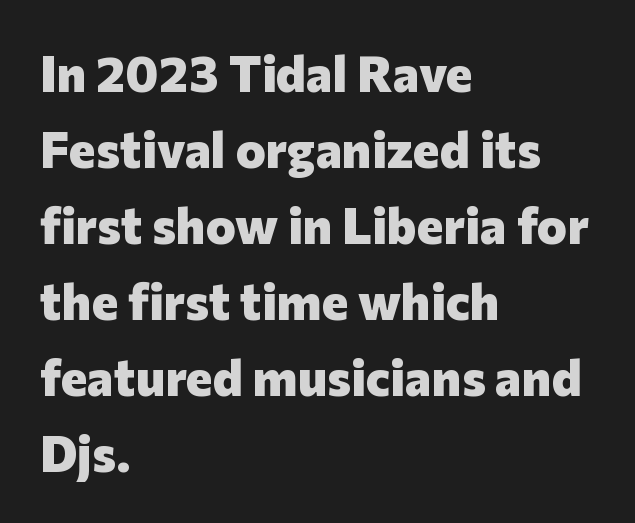
If you drew a line through each stem, it would be perfectly vertical. A sans-serif font was chosen for this passage. Does the weight exceed regular? Yes, all the way to bold. No extra tracking has been applied to these lines. This sample has the flowing, uneven cadence of proportional lettering.
